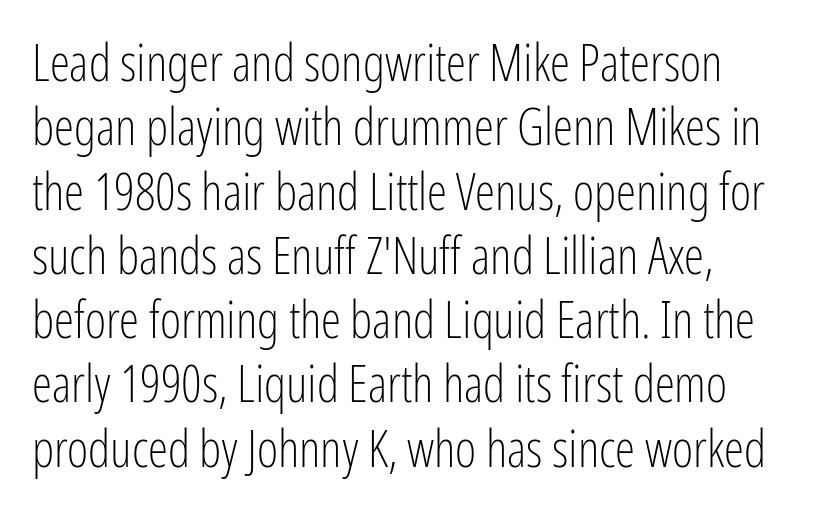
Q: Is the text bold? A: No.
Q: Is the text italic (slanted)? A: No, it is upright.
Q: Is the typeface a serif or a sans-serif typeface? A: Sans-serif.
Q: Is the text underlined? A: No.
Q: Is the spacing between letters normal or unusually wide? A: Normal.
Q: Is the spacing between lines tight, normal or loose? A: Normal.
Q: Width (condensed, normal, or wide)? A: Condensed.
Q: Stroke contrast? A: Low.
Q: x-height? A: Medium.
Q: Monospaced? A: No.
